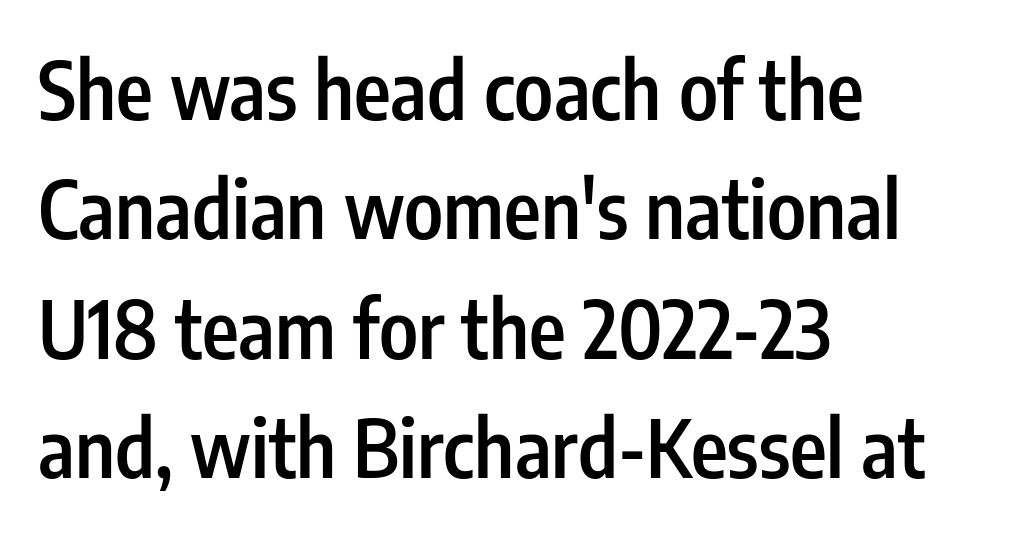
{"serif": "no", "italic": "no", "bold": "semi", "weight": "semibold", "width": "condensed", "stroke_contrast": "low", "x_height": "medium", "monospaced": "no", "underline": "no", "align": "left", "line_spacing": "normal", "line_spacing_ratio": 1.51, "letter_spacing": "normal", "letter_spacing_em": 0.0, "glyph_px": 79}
